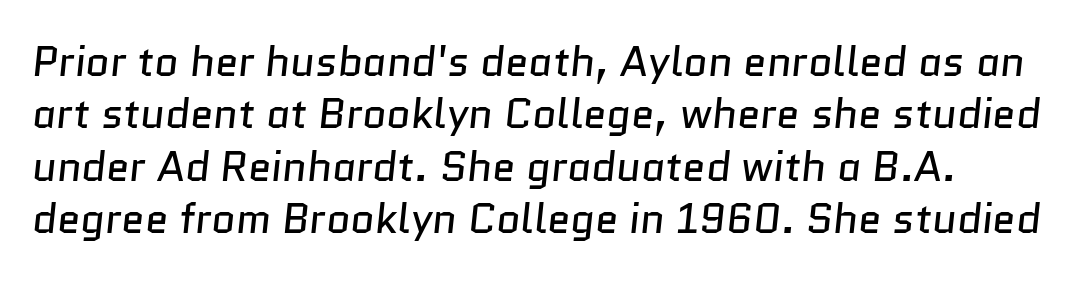
The image shows 42 px regular-weight sans-serif type; set normal line spacing (1.25x), normal letter spacing, not underlined; low stroke contrast and a medium x-height.
